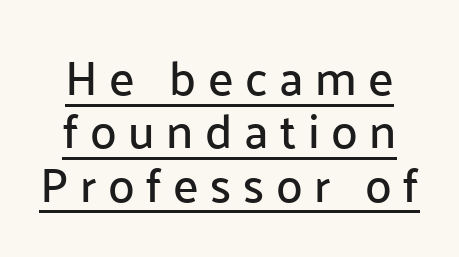
Q: Is the text italic (slanted)? A: No, it is upright.
Q: Is the typeface a serif or a sans-serif typeface? A: Sans-serif.
Q: Is the text underlined? A: Yes.
Q: How is the paragraph aligned? A: Centered.
Q: Is the spacing between letters normal or unusually wide? A: Unusually wide.
Q: Is the spacing between lines tight, normal or loose? A: Tight.
Q: Width (condensed, normal, or wide)? A: Normal.
Q: Stroke contrast? A: Low.
Q: x-height? A: Medium.
Q: Monospaced? A: No.
